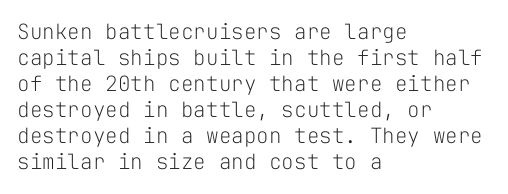
The image shows 21 px text type, upright; set left-aligned, line spacing 1.24x, normal letter spacing, not underlined.
